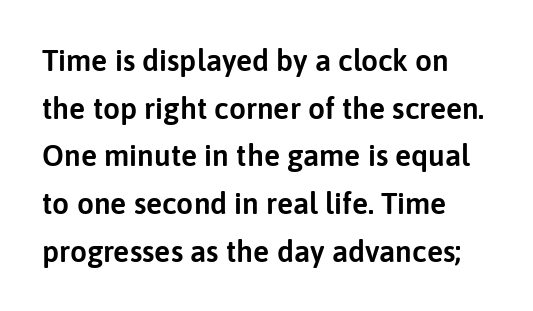
Q: Is the text italic (slanted)? A: No, it is upright.
Q: Is the typeface a serif or a sans-serif typeface? A: Sans-serif.
Q: Is the text underlined? A: No.
Q: Is the spacing between letters normal or unusually wide? A: Normal.
Q: Is the spacing between lines tight, normal or loose? A: Normal.
Q: Width (condensed, normal, or wide)? A: Normal.
Q: Stroke contrast? A: Low.
Q: x-height? A: Medium.
Q: Monospaced? A: No.
